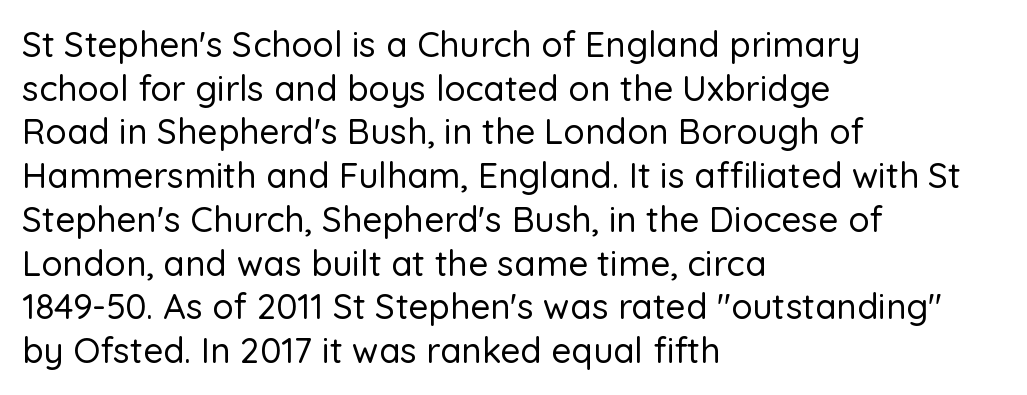
The image shows 35 px sans-serif type, upright; set left-aligned, normal line spacing (1.25x), normal letter spacing, not underlined; low stroke contrast and a medium x-height.
